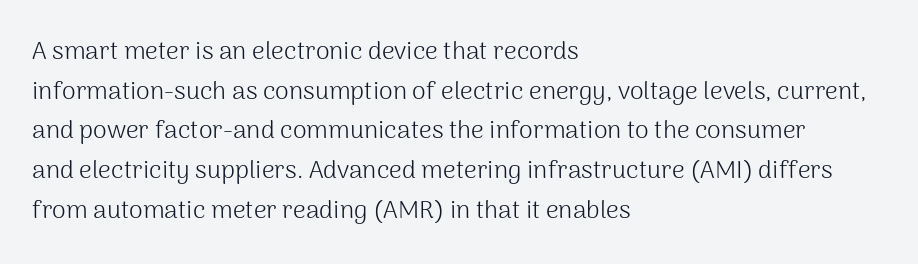
No italicization has been applied; the sample stays upright. Which margin do the lines hug? The left one — the right edge is uneven. Interline gaps are of average width in this sample. Descender tails drop into unmarked territory.
